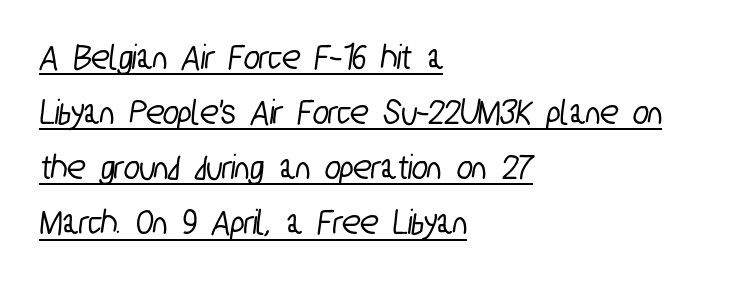
{"serif": "no", "width": "condensed", "stroke_contrast": "low", "x_height": "medium", "monospaced": "no", "underline": "yes", "align": "left", "line_spacing": "normal", "line_spacing_ratio": 1.49, "letter_spacing": "normal", "letter_spacing_em": 0.0, "glyph_px": 37}
